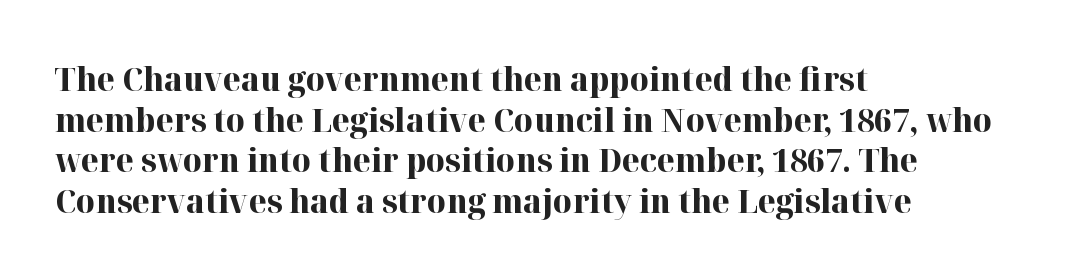
The image shows 33 px bold serif type, upright; set left-aligned, line spacing 1.23x, normal letter spacing, not underlined; high stroke contrast and a medium x-height.
